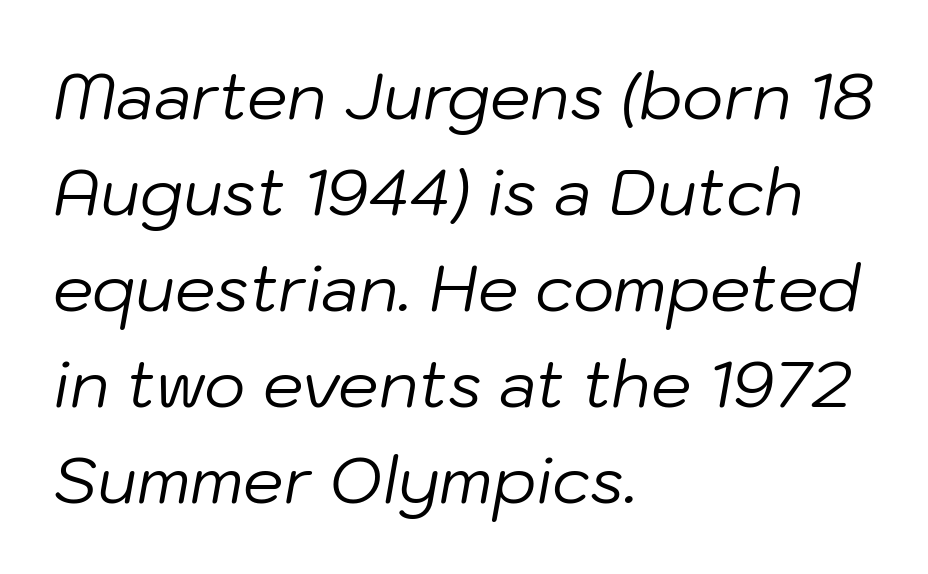
Q: Is the text bold? A: No.
Q: Is the text italic (slanted)? A: Yes, it leans right by about 10 degrees.
Q: Is the text underlined? A: No.
Q: How is the paragraph aligned? A: Left-aligned.
Q: Is the spacing between letters normal or unusually wide? A: Normal.
Q: Is the spacing between lines tight, normal or loose? A: Normal.
Q: Width (condensed, normal, or wide)? A: Normal.
Q: Stroke contrast? A: Low.
Q: x-height? A: Medium.
Q: Monospaced? A: No.
